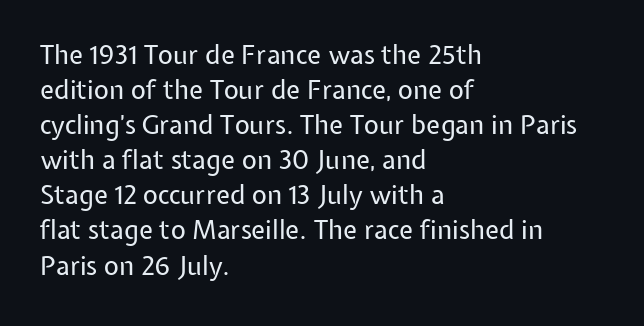
The image shows 26 px text type, upright; set left-aligned, normal line spacing (1.35x), normal letter spacing, not underlined.
